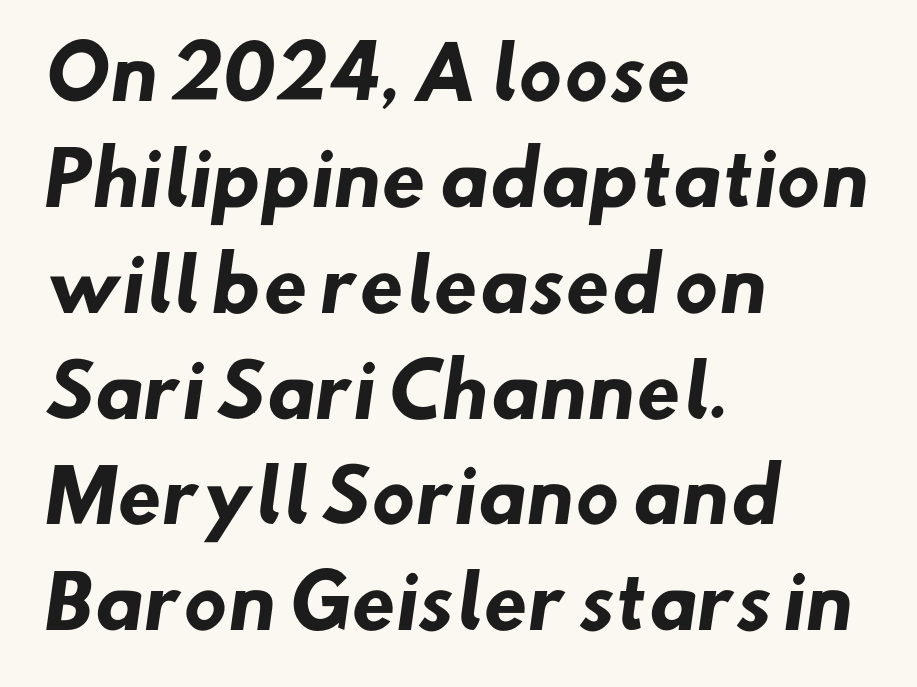
The image shows 72 px heavy sans-serif type; set left-aligned, normal line spacing (1.47x), normal letter spacing, not underlined; low stroke contrast and a small x-height.
